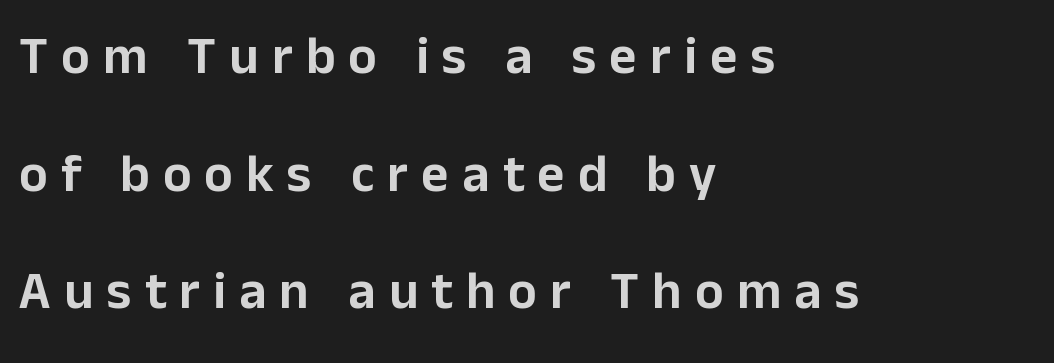
The letters carry no serifs — their stems end cleanly without finishing strokes. Rule under the text: the space is simply empty. The ragged edge is on the right, which tells us the setting is flush left. This sample uses an upright cut, with every glyph sitting square on the baseline. These lines are rendered in a variable-pitch font. The passage shown has open, widely tracked lettering throughout.
